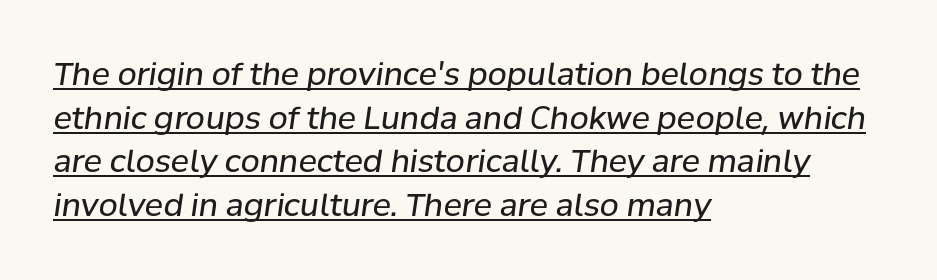
{"italic": "yes", "lean": "right", "slant_degrees": 8, "bold": "no", "weight": "regular", "width": "normal", "stroke_contrast": "low", "x_height": "medium", "monospaced": "no", "underline": "yes", "align": "left", "line_spacing": "normal", "line_spacing_ratio": 1.41, "letter_spacing": "normal", "letter_spacing_em": 0.0, "glyph_px": 31}
